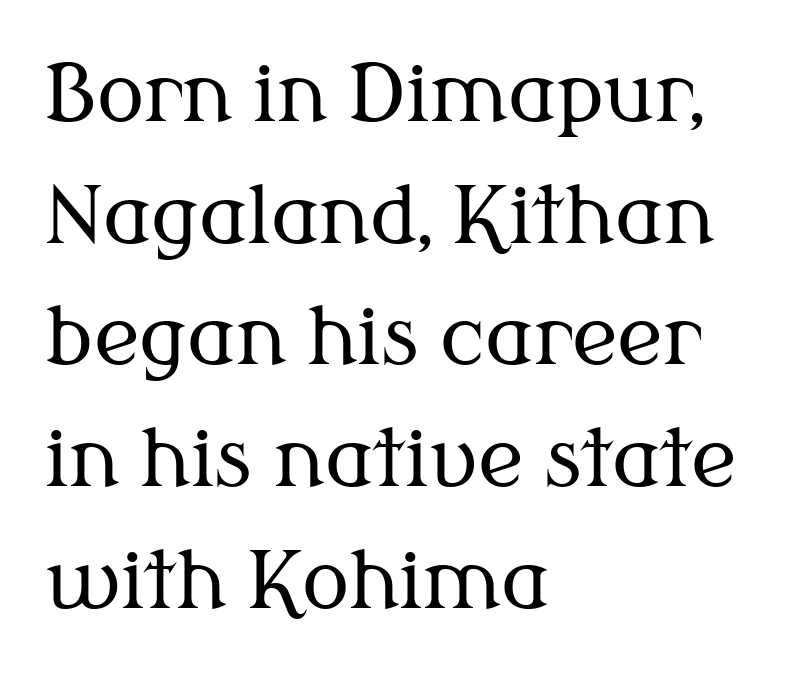
The weight would be labelled regular, book, light, or lighter still. Here the designer chose a conventional face with non-uniform glyph widths. The typeface chosen for these lines features serifs. The gap between lines stays unmarked. Here the glyphs are tracked normally, forming tight word shapes. Upright lettering throughout.
